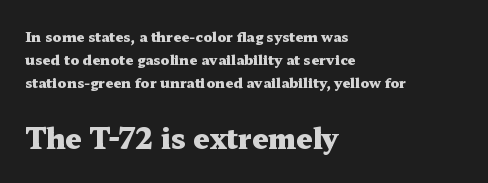
Letter spacing: default. In terms of letterform style, serifs are clearly present. A student would notice the bottom passage is typeset larger than what precedes it. The type sits square on the baseline with zero lean. Descenders are the only things crossing below the line. In terms of leading, this rendering sits right in the middle.
